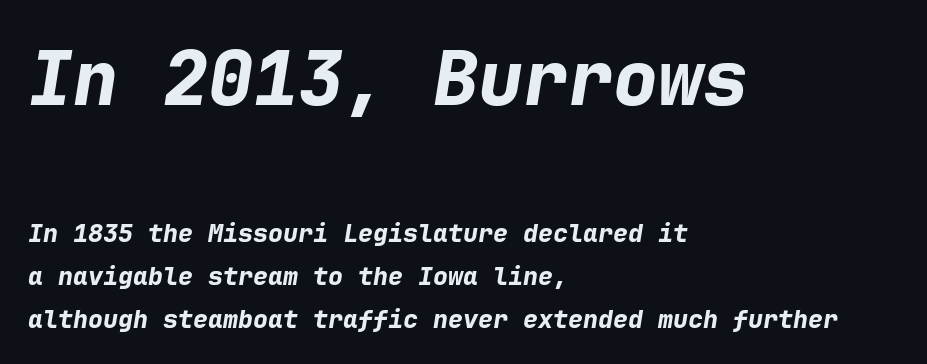
{"italic": "yes", "lean": "right", "slant_degrees": 9, "bold": "yes", "weight": "bold", "width": "normal", "stroke_contrast": "low", "x_height": "medium", "monospaced": "yes", "underline": "no", "align": "left", "line_spacing_ratio": 1.71, "letter_spacing": "normal", "letter_spacing_em": 0.0, "larger_block": "first", "size_ratio": 3.0, "glyph_px": 75}
